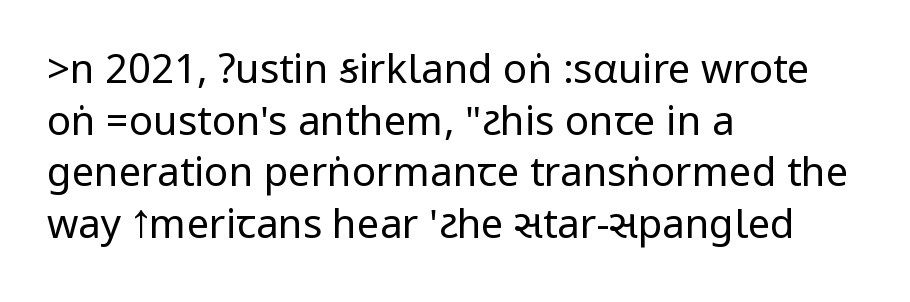
The image shows 40 px regular-weight, condensed sans-serif type, upright; set left-aligned, normal line spacing (1.29x), normal letter spacing, not underlined; low stroke contrast.
